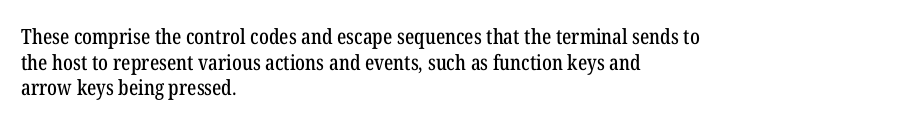
{"italic": "no", "underline": "no", "align": "left", "line_spacing_ratio": 1.22, "letter_spacing": "normal", "letter_spacing_em": 0.0, "glyph_px": 21}
